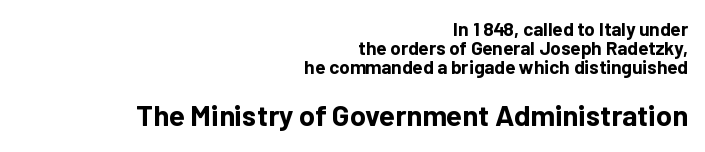
The designer gave the closing block more size than the opening block. This is roman type, the default non-slanted kind. The glyphs in this specimen are sans serif. Looks like regular typesetting: each glyph gets only the width it needs. Reading down the block, your eye finds every line finishing at a fixed right position.
